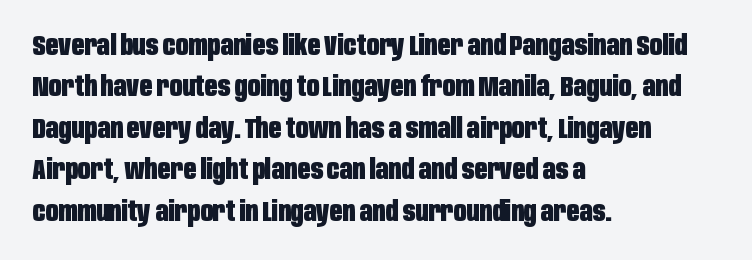
Posture: vertical. The space between consecutive lines is moderate. The letters are bold, with thick, heavy strokes. A typesetter would call this proportional, since set widths differ per character. These lines stack with their left ends in a neat column.
